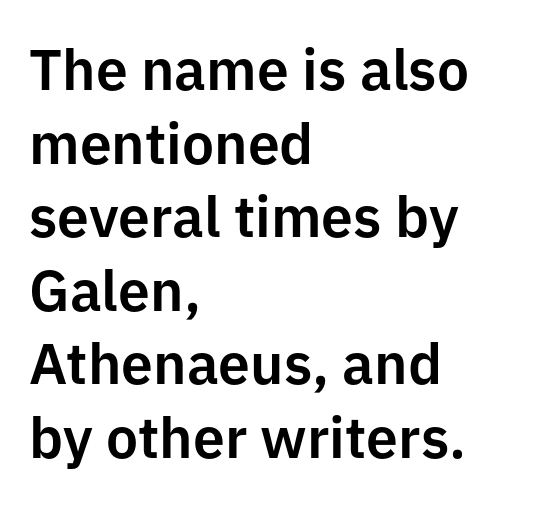
The image shows 57 px sans-serif type, upright; set left-aligned, normal line spacing (1.29x), normal letter spacing, not underlined; low stroke contrast and a medium x-height.
